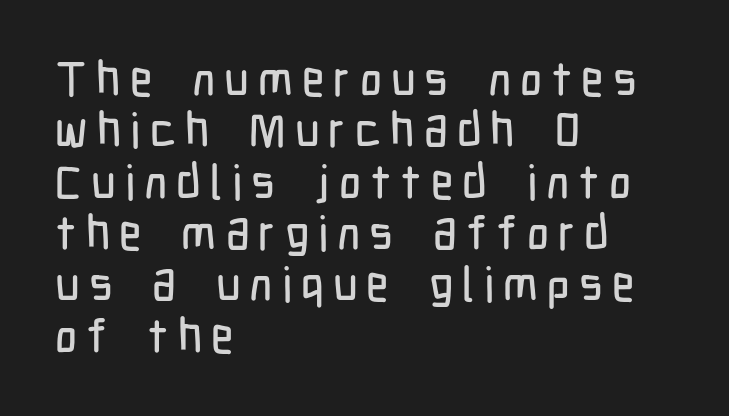
{"serif": "no", "italic": "no", "width": "condensed", "stroke_contrast": "low", "x_height": "medium", "monospaced": "no", "underline": "no", "align": "left", "line_spacing": "tight", "line_spacing_ratio": 1.07, "glyph_px": 48}
